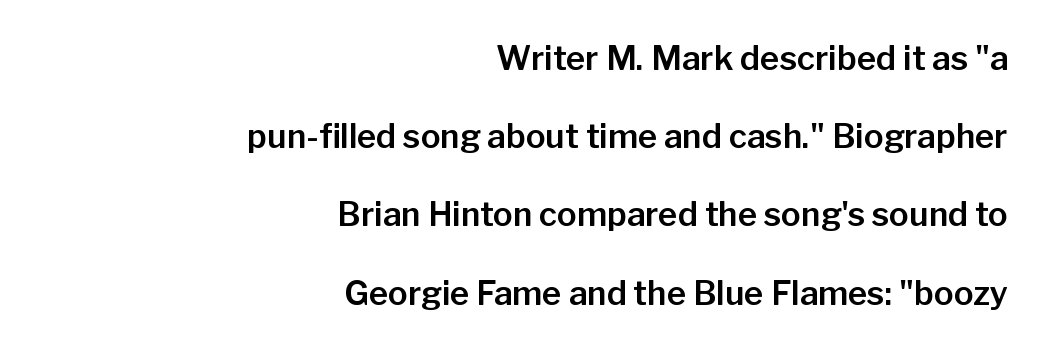
{"serif": "no", "italic": "no", "width": "normal", "stroke_contrast": "low", "x_height": "medium", "monospaced": "no", "underline": "no", "align": "right", "line_spacing": "loose", "line_spacing_ratio": 2.37, "letter_spacing": "normal", "letter_spacing_em": 0.0, "glyph_px": 33}
